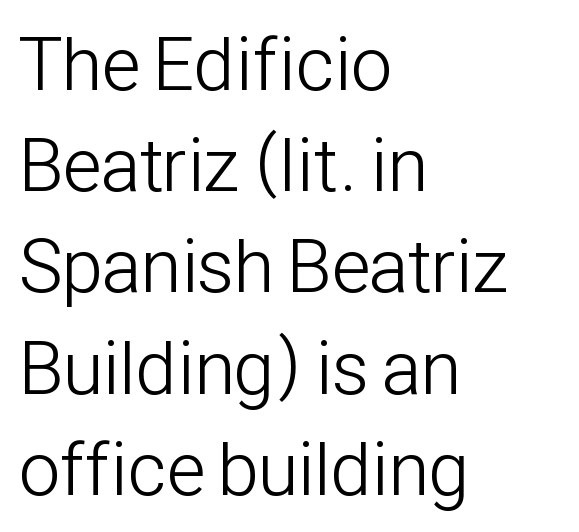
Style check: upright. Which margin do the lines hug? The left one — the right edge is uneven. Students, note that the glyphs here touch the page at normal intervals. Grotesque or geometric, the face here clearly has no serifs. Proportional: the letters do not fall into vertical columns. Plain, unruled lines of type.
